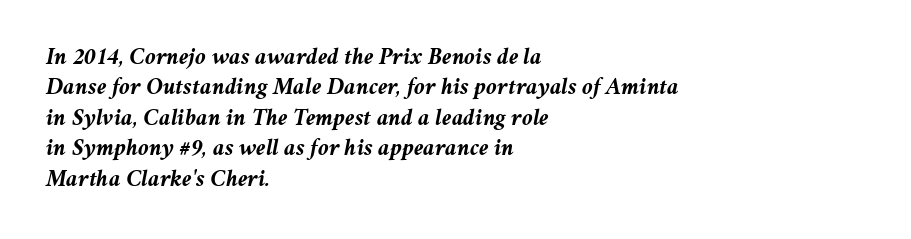
The lettering tilts uniformly, giving the passage an italic look. The tracking reads as untouched default to a designer's eye. Heavy, bold letterforms. The text block is weighted toward the left margin, trailing off unevenly rightward.
